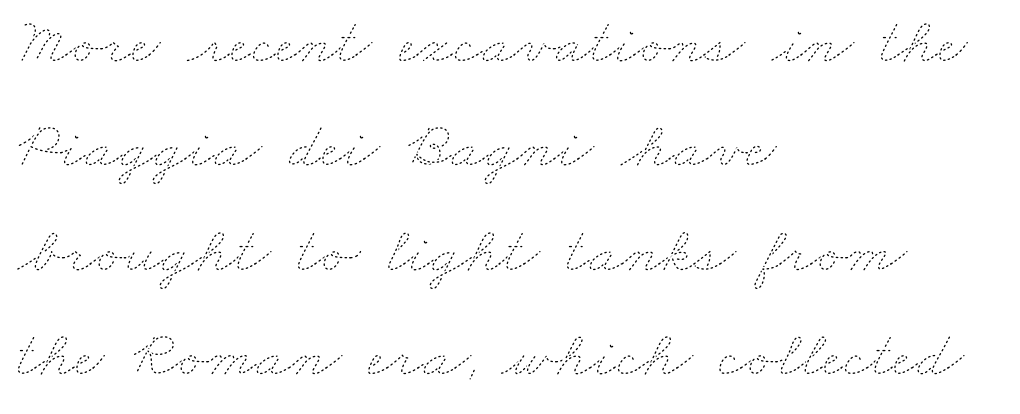
Q: Is the text bold? A: No.
Q: Is the text underlined? A: No.
Q: How is the paragraph aligned? A: Left-aligned.
Q: Is the spacing between letters normal or unusually wide? A: Normal.
Q: Is the spacing between lines tight, normal or loose? A: Normal.
Q: Width (condensed, normal, or wide)? A: Wide.
Q: Stroke contrast? A: Low.
Q: x-height? A: Small.
Q: Monospaced? A: No.
